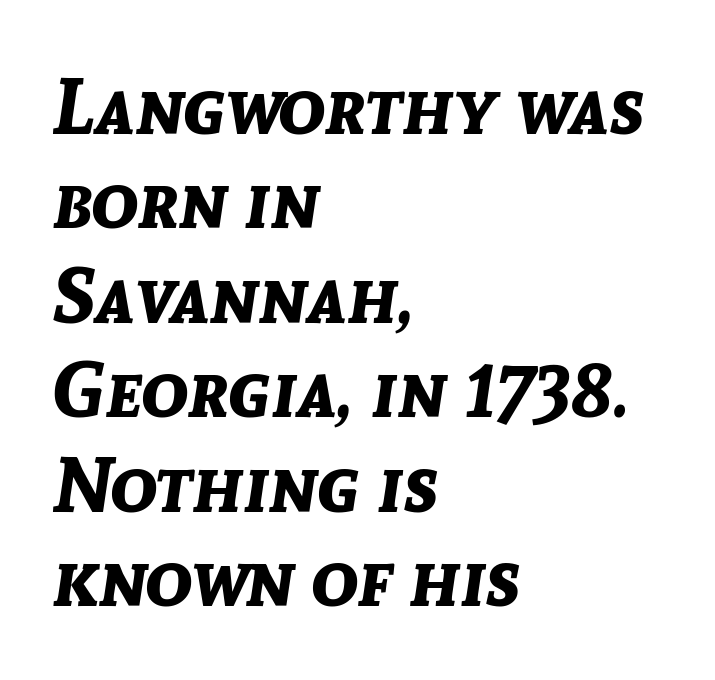
{"italic": "yes", "lean": "right", "slant_degrees": 8, "bold": "yes", "weight": "bold", "width": "normal", "stroke_contrast": "low", "x_height": "medium", "monospaced": "no", "underline": "no", "align": "left", "line_spacing_ratio": 1.21, "letter_spacing": "normal", "letter_spacing_em": 0.0, "glyph_px": 78}
